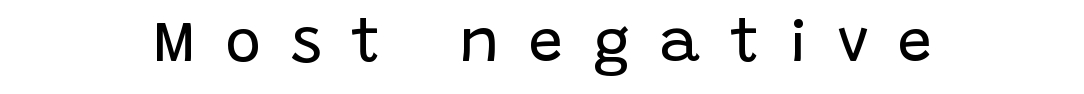
The image shows 61 px regular-weight sans-serif type, upright; set centered, unusually wide letter spacing (+0.49 em), not underlined; low stroke contrast and a large x-height.
